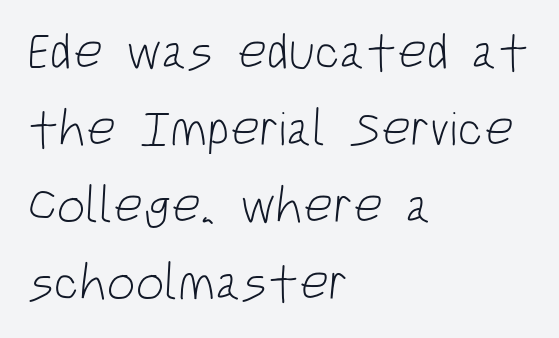
Q: Is the text bold? A: No.
Q: Is the typeface a serif or a sans-serif typeface? A: Sans-serif.
Q: Is the text underlined? A: No.
Q: How is the paragraph aligned? A: Left-aligned.
Q: Is the spacing between letters normal or unusually wide? A: Normal.
Q: Is the spacing between lines tight, normal or loose? A: Normal.
Q: Width (condensed, normal, or wide)? A: Condensed.
Q: Stroke contrast? A: Low.
Q: x-height? A: Large.
Q: Monospaced? A: No.
